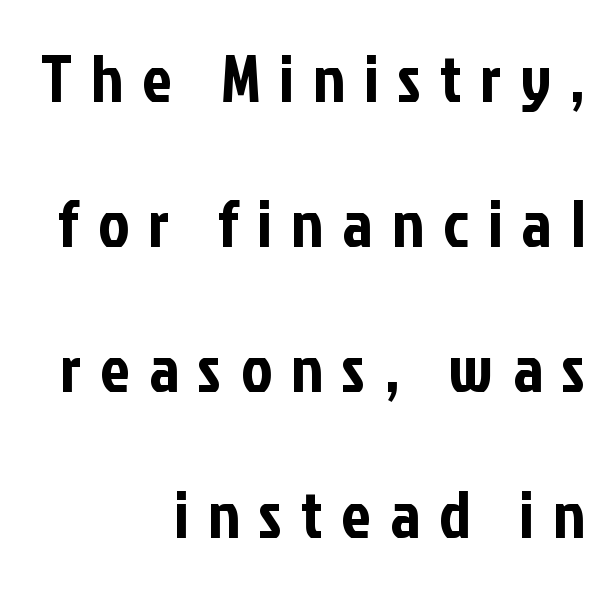
Q: Is the text italic (slanted)? A: No, it is upright.
Q: Is the typeface a serif or a sans-serif typeface? A: Sans-serif.
Q: Is the text underlined? A: No.
Q: How is the paragraph aligned? A: Right-aligned.
Q: Is the spacing between letters normal or unusually wide? A: Unusually wide.
Q: Is the spacing between lines tight, normal or loose? A: Loose.
Q: Width (condensed, normal, or wide)? A: Condensed.
Q: Stroke contrast? A: Low.
Q: x-height? A: Medium.
Q: Monospaced? A: No.
